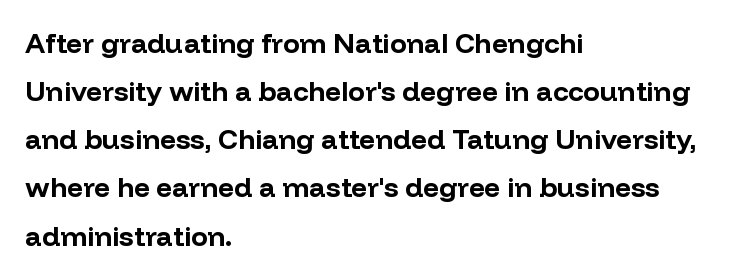
{"serif": "no", "italic": "no", "bold": "yes", "weight": "bold", "width": "normal", "stroke_contrast": "low", "x_height": "medium", "monospaced": "no", "underline": "no", "align": "left", "line_spacing_ratio": 1.72, "letter_spacing": "normal", "letter_spacing_em": 0.0, "glyph_px": 28}
